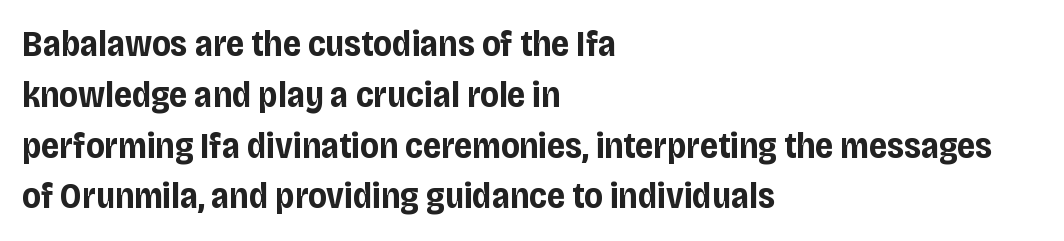
The image shows 36 px bold, condensed sans-serif type, upright; set left-aligned, normal line spacing (1.41x), normal letter spacing, not underlined; low stroke contrast and a large x-height.
